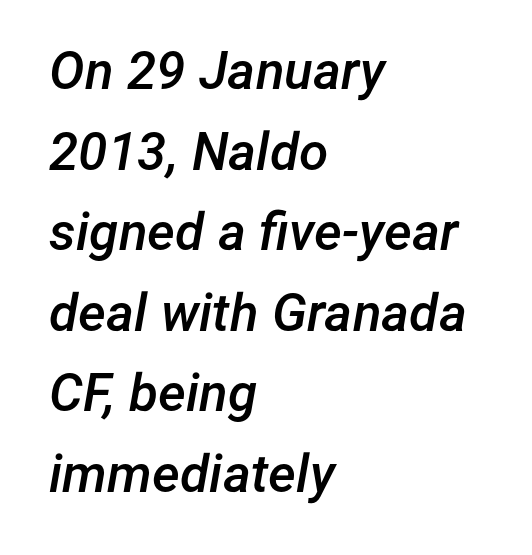
Q: Is the text bold? A: Semi-bold.
Q: Is the text italic (slanted)? A: Yes, it leans right by about 12 degrees.
Q: Is the text underlined? A: No.
Q: How is the paragraph aligned? A: Left-aligned.
Q: Is the spacing between letters normal or unusually wide? A: Normal.
Q: Is the spacing between lines tight, normal or loose? A: Normal.
Q: Width (condensed, normal, or wide)? A: Normal.
Q: Stroke contrast? A: Low.
Q: x-height? A: Medium.
Q: Monospaced? A: No.
